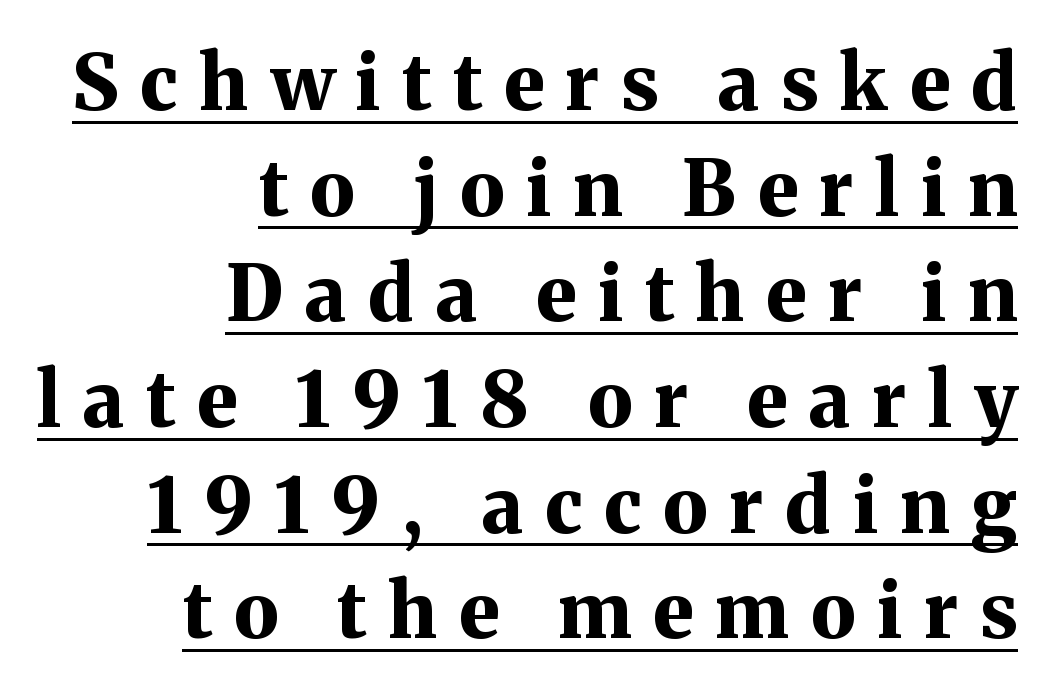
The image shows 76 px bold serif type, upright; set right-aligned, normal line spacing (1.39x), unusually wide letter spacing (+0.29 em), underlined; medium stroke contrast and a medium x-height.
